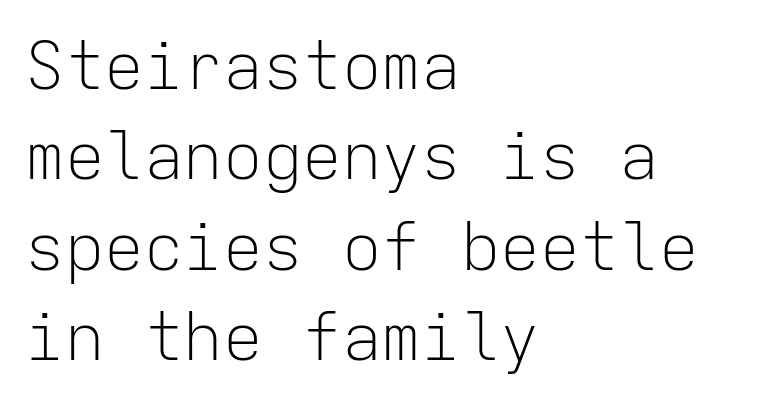
The image shows 66 px light sans-serif type, upright, monospaced; set left-aligned, normal line spacing (1.37x), normal letter spacing, not underlined; low stroke contrast and a medium x-height.
